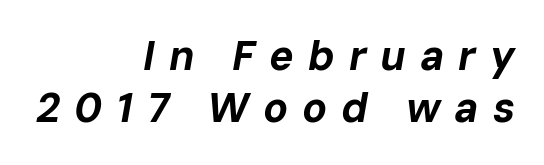
The image shows 41 px bold type, italic (leaning right); set right-aligned, normal line spacing (1.28x), unusually wide letter spacing (+0.34 em), not underlined; low stroke contrast and a medium x-height.
